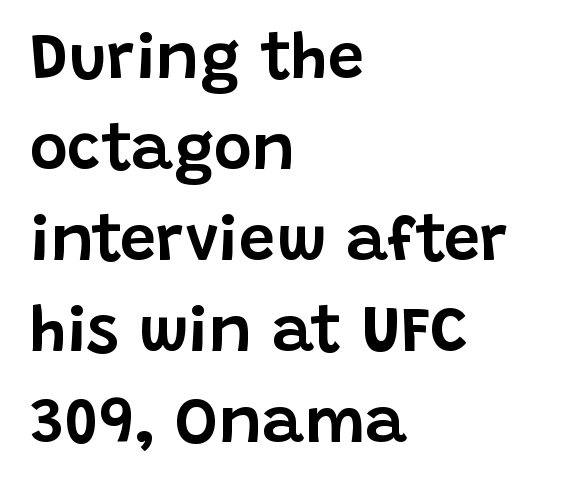
This is sans-serif lettering, the kind often seen on screens and signage. Think of a printed novel: that variable character pitch is what you see here. The typography opts for an upright posture over an oblique one. Rule under the text: the space is simply empty.
